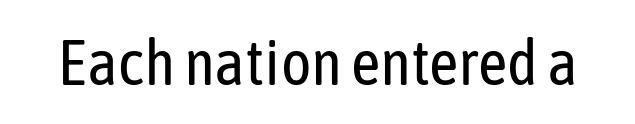
{"serif": "no", "italic": "no", "bold": "no", "weight": "regular", "width": "condensed", "stroke_contrast": "low", "x_height": "medium", "monospaced": "no", "underline": "no", "letter_spacing": "normal", "letter_spacing_em": 0.0, "glyph_px": 64}
